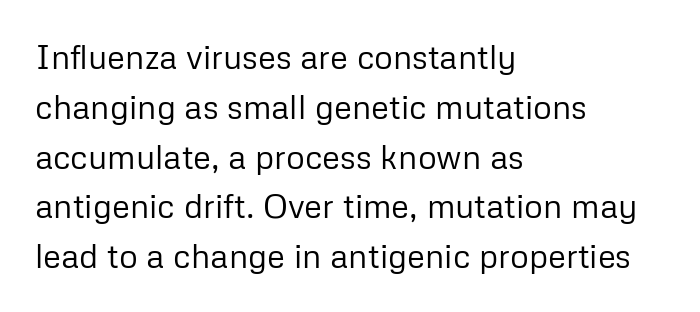
{"serif": "no", "italic": "no", "bold": "no", "weight": "regular", "width": "normal", "stroke_contrast": "low", "x_height": "medium", "monospaced": "no", "underline": "no", "align": "left", "line_spacing": "normal", "line_spacing_ratio": 1.51, "letter_spacing": "normal", "letter_spacing_em": 0.0, "glyph_px": 33}
